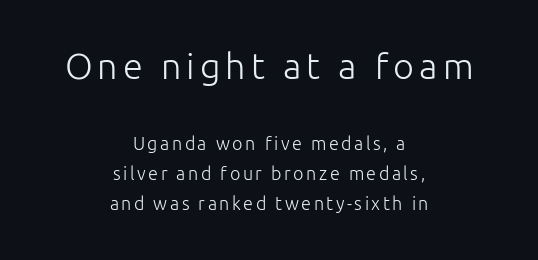
{"serif": "no", "italic": "no", "bold": "no", "weight": "light", "width": "normal", "stroke_contrast": "low", "x_height": "medium", "monospaced": "no", "underline": "no", "align": "center", "line_spacing": "normal", "line_spacing_ratio": 1.65, "larger_block": "first", "size_ratio": 2.0, "glyph_px": 36}
